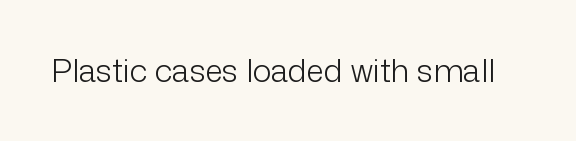
The image shows 32 px light sans-serif type, upright; set normal letter spacing, not underlined; low stroke contrast and a medium x-height.
